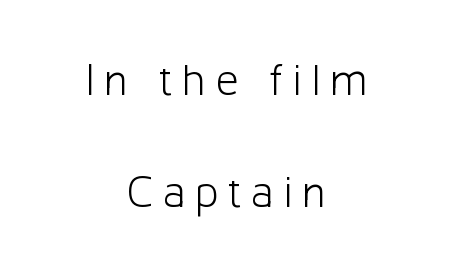
Q: Is the text bold? A: No.
Q: Is the text italic (slanted)? A: No, it is upright.
Q: Is the typeface a serif or a sans-serif typeface? A: Sans-serif.
Q: Is the text underlined? A: No.
Q: How is the paragraph aligned? A: Centered.
Q: Is the spacing between lines tight, normal or loose? A: Loose.
Q: Width (condensed, normal, or wide)? A: Normal.
Q: Stroke contrast? A: Low.
Q: x-height? A: Medium.
Q: Monospaced? A: No.
